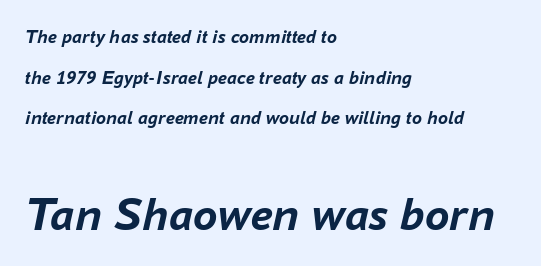
{"italic": "yes", "lean": "right", "slant_degrees": 16, "bold": "yes", "weight": "semibold", "width": "normal", "stroke_contrast": "low", "x_height": "medium", "monospaced": "no", "underline": "no", "align": "left", "line_spacing": "loose", "line_spacing_ratio": 2.03, "letter_spacing": "normal", "letter_spacing_em": 0.0, "larger_block": "second", "size_ratio": 2.45, "glyph_px": 49}
